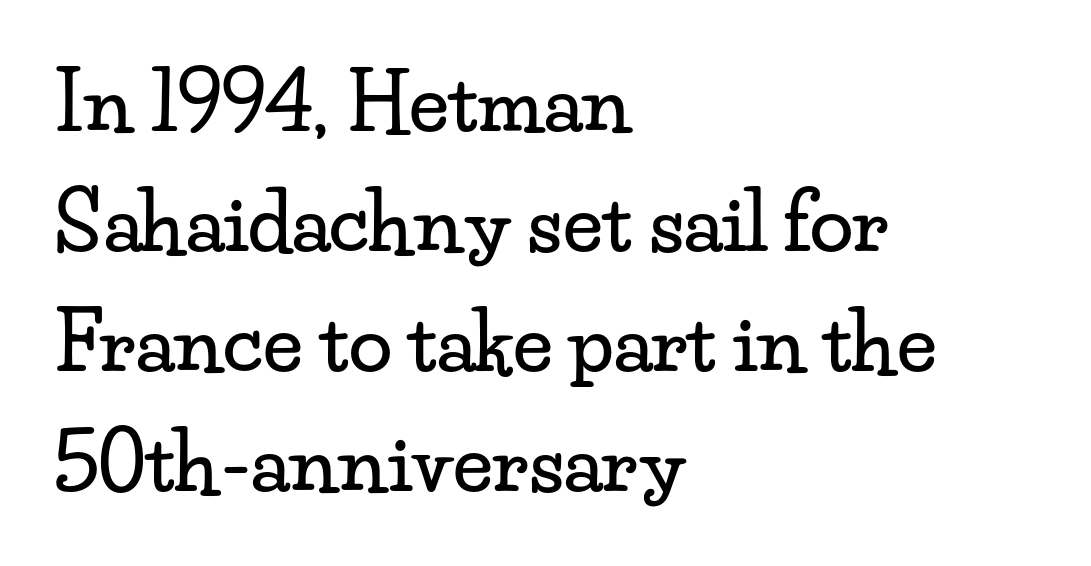
Q: Is the text italic (slanted)? A: No, it is upright.
Q: Is the typeface a serif or a sans-serif typeface? A: Serif.
Q: Is the text underlined? A: No.
Q: How is the paragraph aligned? A: Left-aligned.
Q: Is the spacing between letters normal or unusually wide? A: Normal.
Q: Is the spacing between lines tight, normal or loose? A: Normal.
Q: Width (condensed, normal, or wide)? A: Wide.
Q: Stroke contrast? A: Low.
Q: x-height? A: Small.
Q: Monospaced? A: No.
